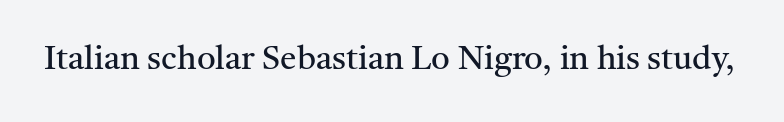
The image shows 33 px regular-weight serif type, upright; set normal letter spacing, not underlined; medium stroke contrast and a medium x-height.
